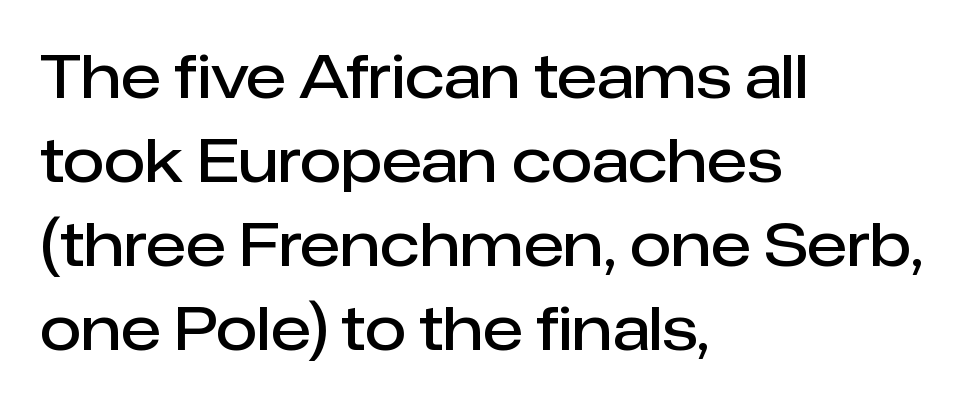
{"serif": "no", "italic": "no", "bold": "semi", "weight": "semibold", "width": "normal", "stroke_contrast": "low", "x_height": "medium", "monospaced": "no", "underline": "no", "align": "left", "line_spacing": "normal", "line_spacing_ratio": 1.4, "letter_spacing": "normal", "letter_spacing_em": 0.0, "glyph_px": 60}
